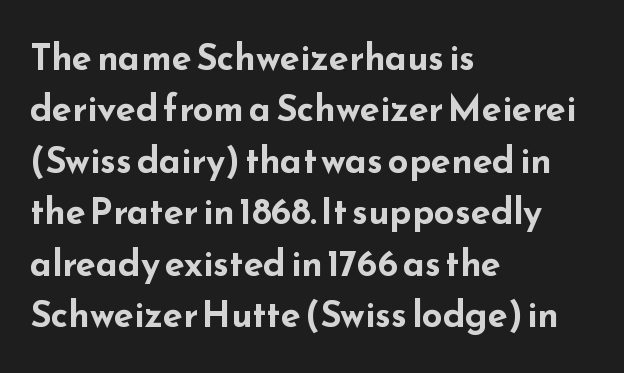
Q: Is the text bold? A: Yes.
Q: Is the text italic (slanted)? A: No, it is upright.
Q: Is the typeface a serif or a sans-serif typeface? A: Sans-serif.
Q: Is the text underlined? A: No.
Q: How is the paragraph aligned? A: Left-aligned.
Q: Is the spacing between letters normal or unusually wide? A: Normal.
Q: Is the spacing between lines tight, normal or loose? A: Normal.
Q: Width (condensed, normal, or wide)? A: Wide.
Q: Stroke contrast? A: Low.
Q: x-height? A: Small.
Q: Monospaced? A: No.
